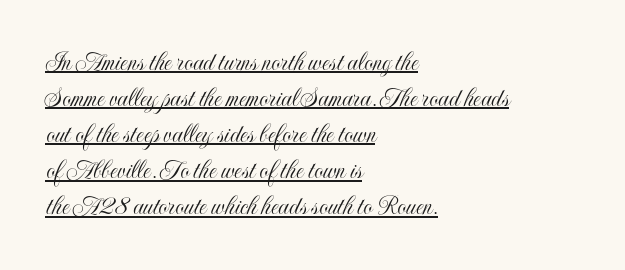
Q: Is the text italic (slanted)? A: Yes.
Q: Is the text underlined? A: Yes.
Q: How is the paragraph aligned? A: Left-aligned.
Q: Is the spacing between letters normal or unusually wide? A: Normal.
Q: Is the spacing between lines tight, normal or loose? A: Normal.
Q: Width (condensed, normal, or wide)? A: Condensed.
Q: x-height? A: Small.
Q: Monospaced? A: No.
